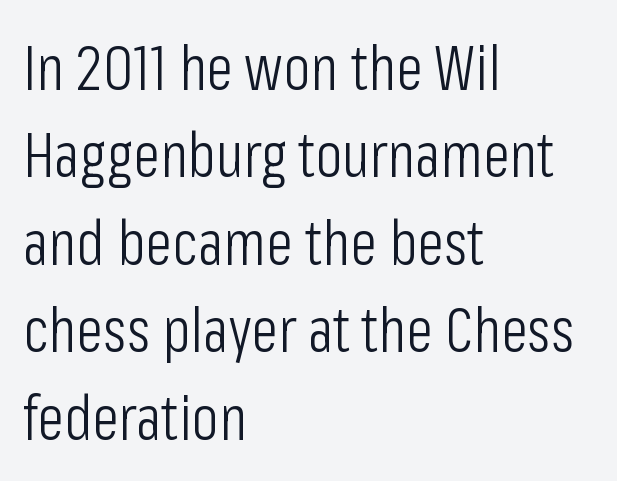
Spacing between characters is what you'd get straight out of the box. Looks like regular typesetting: each glyph gets only the width it needs. Beneath every word, the page is bare. Stroke thickness stays within the range of a standard reading face or lighter. Quick note: not italic, upright. The passage shown stacks its lines at a standard gap.
